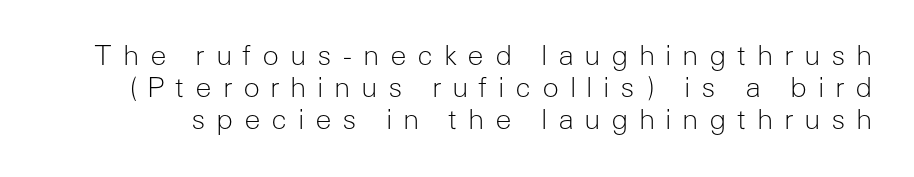
Think of a printed novel: that variable character pitch is what you see here. This sample uses an upright cut, with every glyph sitting square on the baseline. The type family on display is of the sans-serif kind. Just letters on the line, the space beneath them empty.
